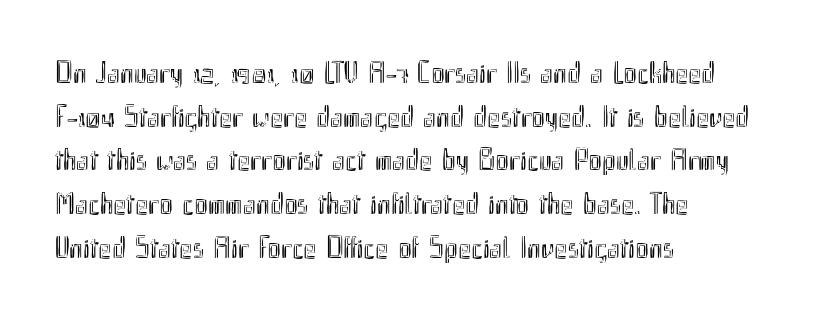
Leftover space on each line is placed entirely after the last word. The letterforms sit shoulder to shoulder at normal distance. Interline gaps are of average width in this sample. Proportional: the letters do not fall into vertical columns. Style check: upright. Decoration check: the copy has no underline.
